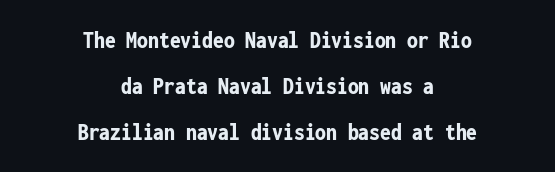
There is no visible air inserted between adjacent glyphs. As a designer I'd log this as weight 700, bold. The letters stand upright; this is a roman face. Rows of type keep a wide berth in the vertical direction. These lines are centered, leaving both edges ragged.
